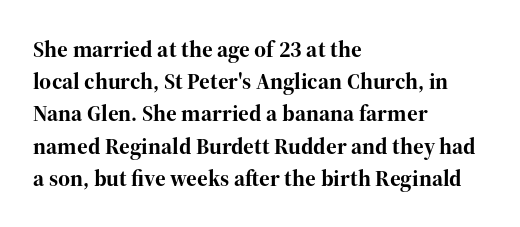
{"italic": "no", "bold": "yes", "underline": "no", "align": "left", "line_spacing": "normal", "line_spacing_ratio": 1.4, "letter_spacing": "normal", "letter_spacing_em": 0.0, "glyph_px": 23}
